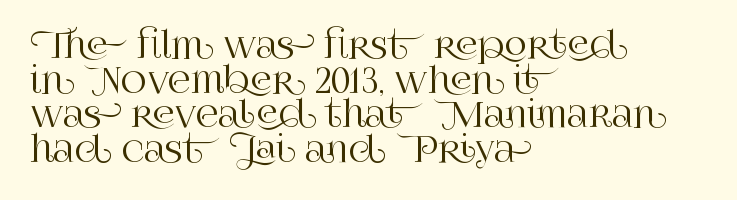
Q: Is the text italic (slanted)? A: No, it is upright.
Q: Is the typeface a serif or a sans-serif typeface? A: Serif.
Q: Is the text underlined? A: No.
Q: How is the paragraph aligned? A: Left-aligned.
Q: Is the spacing between letters normal or unusually wide? A: Normal.
Q: Is the spacing between lines tight, normal or loose? A: Tight.
Q: Width (condensed, normal, or wide)? A: Normal.
Q: Stroke contrast? A: High.
Q: x-height? A: Large.
Q: Monospaced? A: No.
